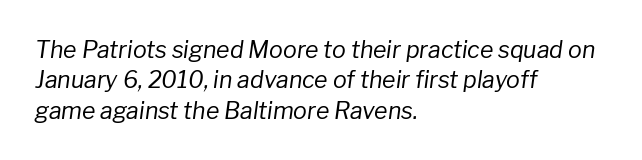
Does the lettering tilt? It does — this is italic. Does the leading feel generous? No, just average. Here the glyphs are tracked normally, forming tight word shapes. The lines are quadded left. Stroke mass is kept to a normal reading level or below.
